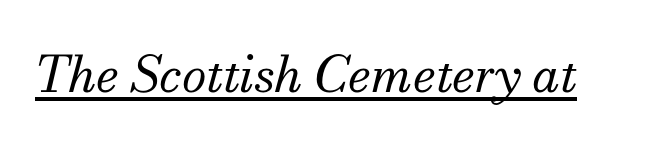
Q: Is the text bold? A: No.
Q: Is the text italic (slanted)? A: Yes, it leans right by about 13 degrees.
Q: Is the typeface a serif or a sans-serif typeface? A: Serif.
Q: Is the text underlined? A: Yes.
Q: Is the spacing between letters normal or unusually wide? A: Normal.
Q: Width (condensed, normal, or wide)? A: Normal.
Q: Stroke contrast? A: Medium.
Q: x-height? A: Small.
Q: Monospaced? A: No.
